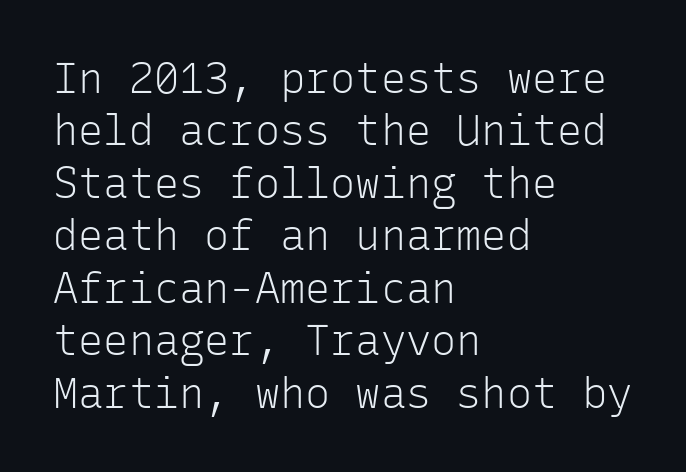
Q: Is the text bold? A: No.
Q: Is the text italic (slanted)? A: No, it is upright.
Q: Is the typeface a serif or a sans-serif typeface? A: Sans-serif.
Q: Is the text underlined? A: No.
Q: How is the paragraph aligned? A: Left-aligned.
Q: Is the spacing between letters normal or unusually wide? A: Normal.
Q: Is the spacing between lines tight, normal or loose? A: Normal.
Q: Width (condensed, normal, or wide)? A: Normal.
Q: Stroke contrast? A: Low.
Q: x-height? A: Medium.
Q: Monospaced? A: Yes.
